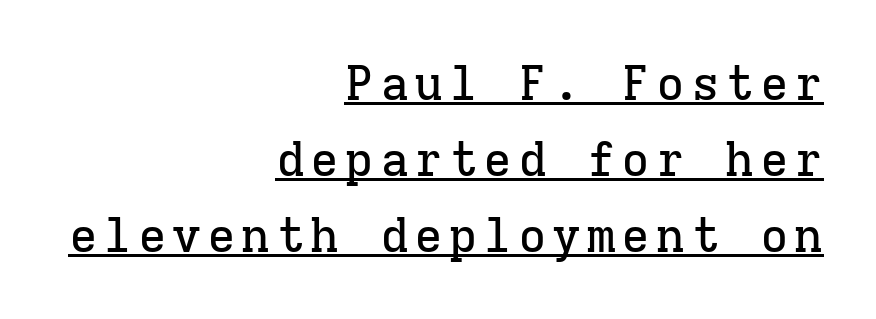
Q: Is the text italic (slanted)? A: No, it is upright.
Q: Is the typeface a serif or a sans-serif typeface? A: Serif.
Q: Is the text underlined? A: Yes.
Q: How is the paragraph aligned? A: Right-aligned.
Q: Is the spacing between lines tight, normal or loose? A: Normal.
Q: Width (condensed, normal, or wide)? A: Normal.
Q: Stroke contrast? A: Low.
Q: x-height? A: Medium.
Q: Monospaced? A: Yes.
